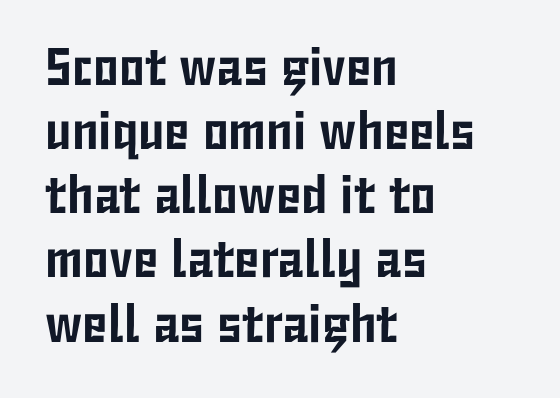
Q: Is the text italic (slanted)? A: No, it is upright.
Q: Is the typeface a serif or a sans-serif typeface? A: Sans-serif.
Q: Is the text underlined? A: No.
Q: How is the paragraph aligned? A: Left-aligned.
Q: Is the spacing between letters normal or unusually wide? A: Normal.
Q: Width (condensed, normal, or wide)? A: Condensed.
Q: Stroke contrast? A: Low.
Q: x-height? A: Medium.
Q: Monospaced? A: No.
